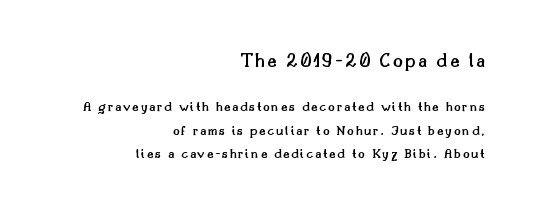
A roman cut, with each character standing at attention. In terms of leading, this rendering sits right in the middle. Bigger letters appear in the top chunk; the bottom chunk is reduced. Notice how the passage keeps a crisp vertical edge on the right only. The letters are semibold — heavier than regular but short of a full bold. The space beneath each line is pristine and unruled.
